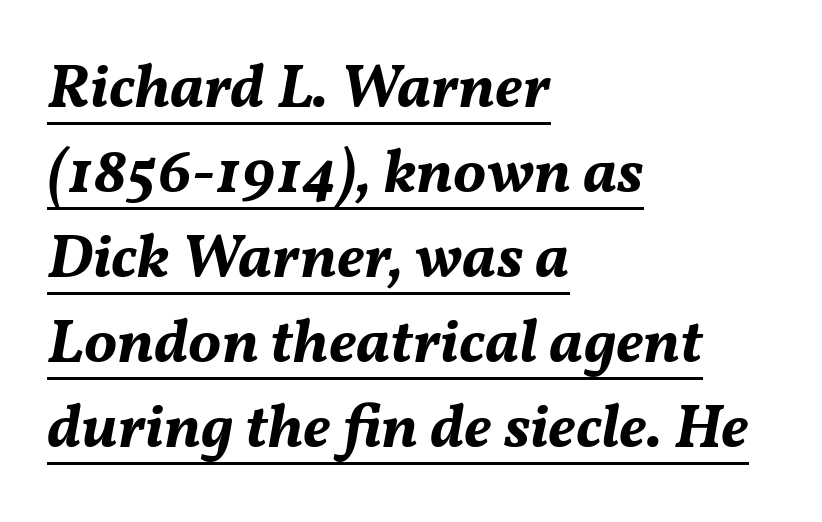
Observe the lean: these are italic letterforms. Spacing between characters is what you'd get straight out of the box. This is heavy type, rendered in bold. Each line starts at the same left margin while the right side varies.
